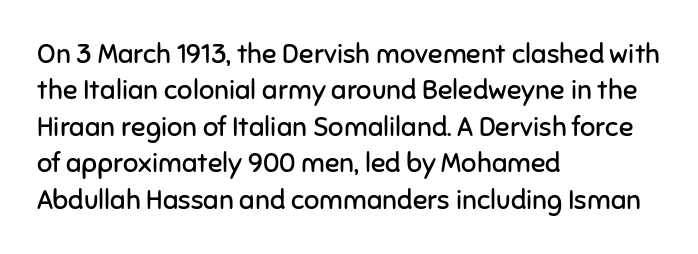
Upright lettering throughout. Reading down the column, the eye jumps a familiar distance to each next line. The typesetting does not lean heavy: it is not bold. Horizontal alignment here is leftward, the default for most running prose. The space directly below the letters is spotless. Glyph-to-glyph distance matches everyday printed text.
